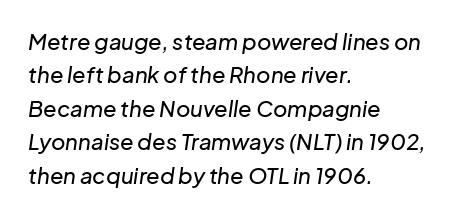
Compared with a centered layout, this one pins lines to the left instead. The block of text has a typical density, with ordinary space between rows. In terms of posture, this sample is oblique. The baseline area is clear. The type is set solid horizontally, with unmodified tracking.
